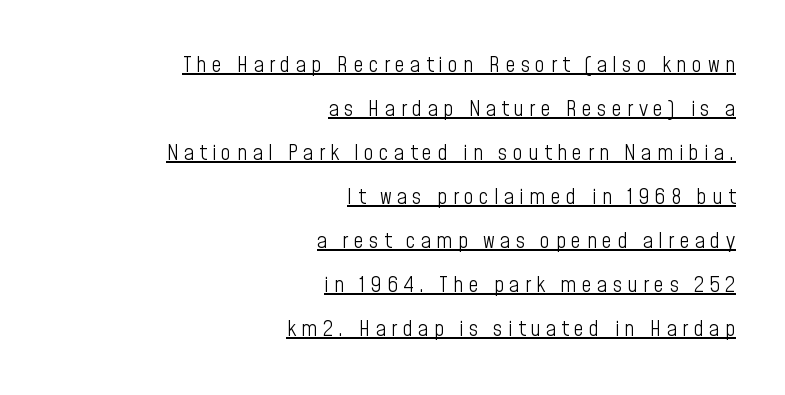
The image shows 22 px text type, upright; set right-aligned, loose line spacing (2.0x), unusually wide letter spacing (+0.24 em), underlined.
